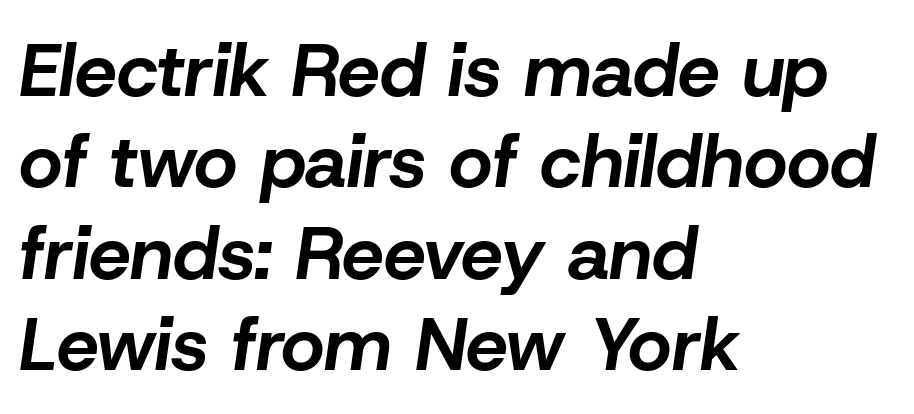
Inter-character spacing is left at the font's built-in metrics. Proportional: the letters do not fall into vertical columns. The typesetting leans heavy: a genuine bold. The specimen reads as italic at a glance.
